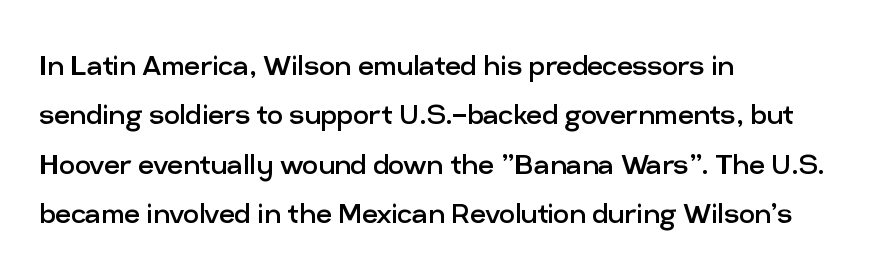
The image shows 35 px regular-weight sans-serif type, upright; set left-aligned, normal line spacing (1.41x), normal letter spacing, not underlined; low stroke contrast and a medium x-height.
